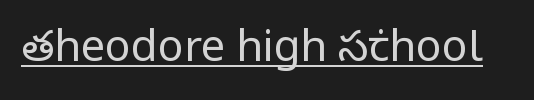
Letter spacing: default. Is there an underline? Yes — a line sits under the letters. Typographically, this falls in the sans-serif category. A typesetter would call this proportional, since set widths differ per character. Bold? No — there's no thickening of the strokes. Ascenders rise straight up at ninety degrees.
